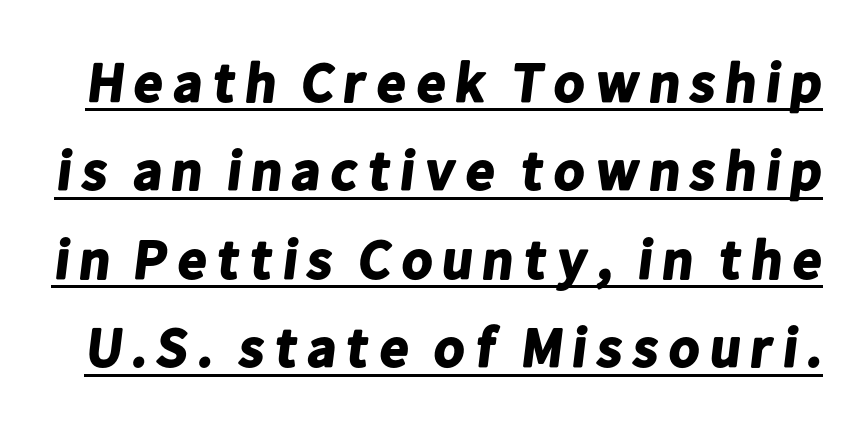
Underlining? Definitely there. The glyphs have the mass of a bold cut. Check where the strokes stop: nothing finishes them off — pure sans. Looks like regular typesetting: each glyph gets only the width it needs. How would I describe the line gaps? Plain and ordinary.
